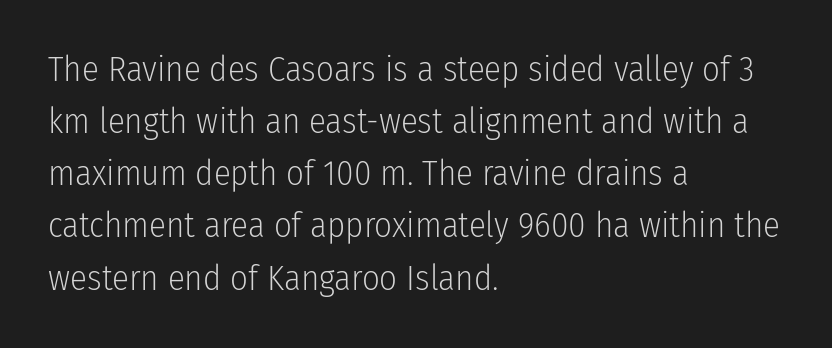
Q: Is the text bold? A: No.
Q: Is the text italic (slanted)? A: No, it is upright.
Q: Is the typeface a serif or a sans-serif typeface? A: Sans-serif.
Q: Is the text underlined? A: No.
Q: How is the paragraph aligned? A: Left-aligned.
Q: Is the spacing between letters normal or unusually wide? A: Normal.
Q: Is the spacing between lines tight, normal or loose? A: Normal.
Q: Width (condensed, normal, or wide)? A: Condensed.
Q: Stroke contrast? A: Low.
Q: x-height? A: Medium.
Q: Monospaced? A: No.
